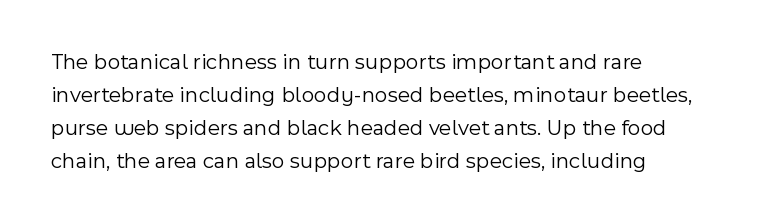
In terms of leading, this rendering sits right in the middle. Quick note: not italic, upright. Stems here are at most as thick as an everyday book face. Letter spacing: default.
